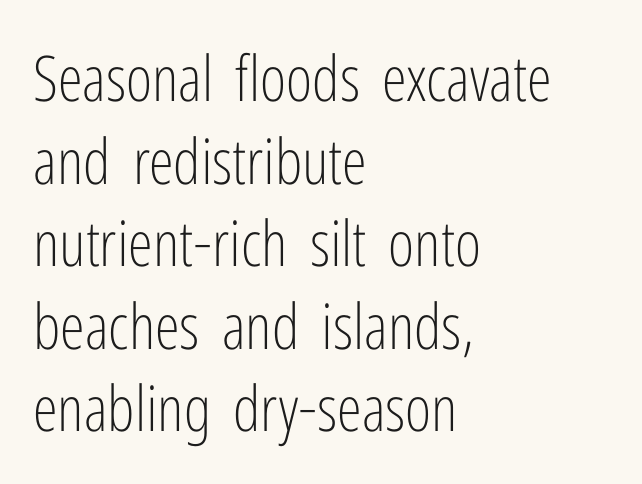
The face used here is proportionally spaced, like ordinary book or web type. The characters are drawn with everyday or finer stroke widths. The rag falls on the right side of this text block. The rendering keeps characters at their native spacing. Vertical strokes here are truly vertical.
